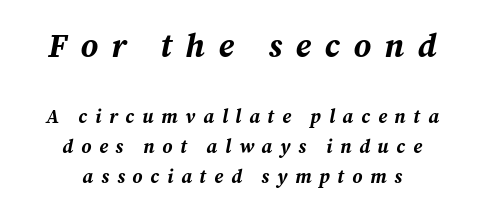
Descenders are the only things crossing below the line. The gaps between neighbouring characters are conspicuously large. Its strokes are broad and dark, the hallmark of bold type. Type size steps down from the first block to the second.
